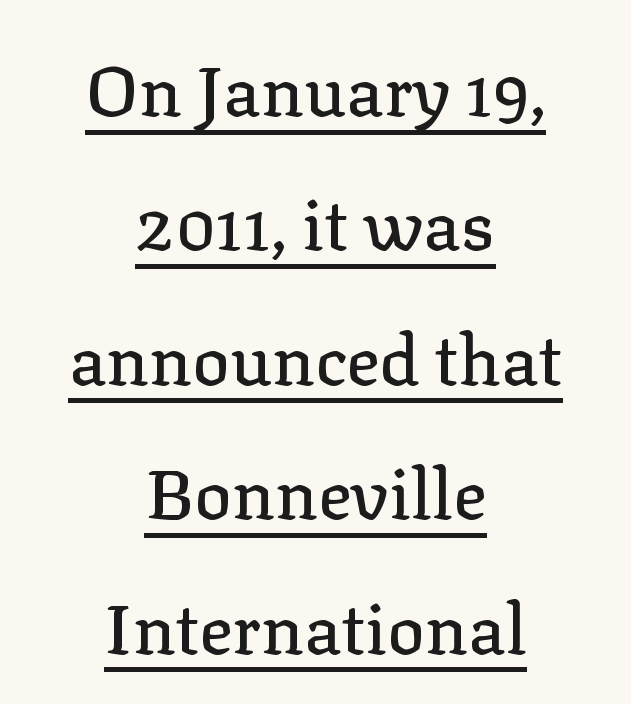
{"serif": "yes", "italic": "no", "width": "normal", "stroke_contrast": "low", "x_height": "medium", "monospaced": "no", "underline": "yes", "align": "center", "line_spacing": "loose", "line_spacing_ratio": 1.92, "letter_spacing": "normal", "letter_spacing_em": 0.0, "glyph_px": 70}
